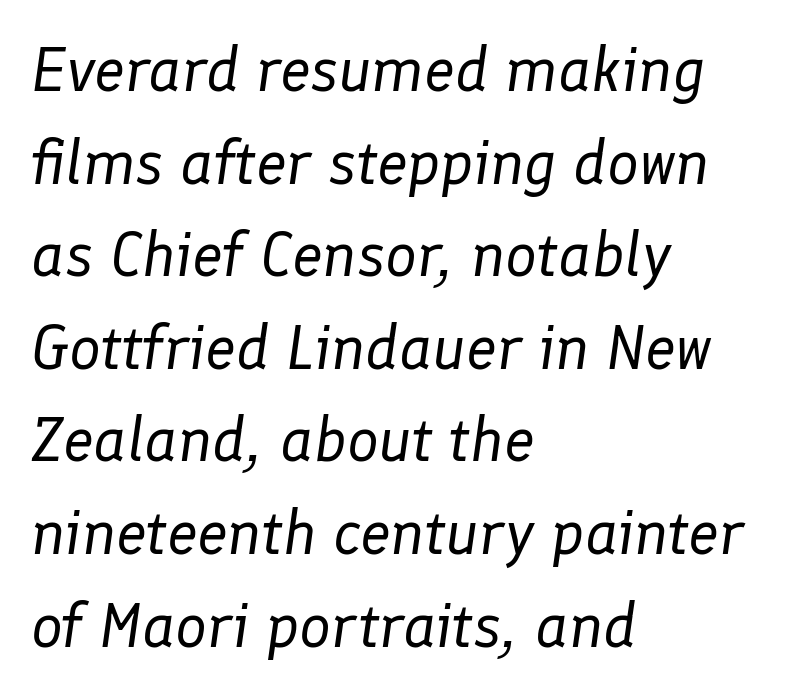
The image shows 63 px regular-weight type, italic (leaning right); set left-aligned, normal line spacing (1.47x), normal letter spacing, not underlined; low stroke contrast and a medium x-height.
